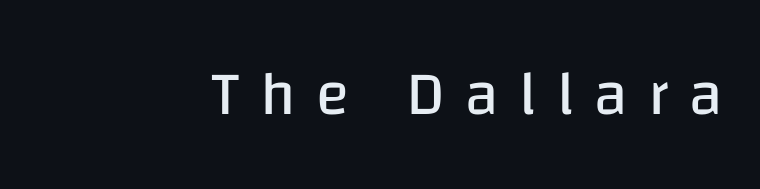
The image shows 62 px regular-weight sans-serif type, upright; set right-aligned, unusually wide letter spacing (+0.33 em), not underlined; low stroke contrast and a large x-height.
